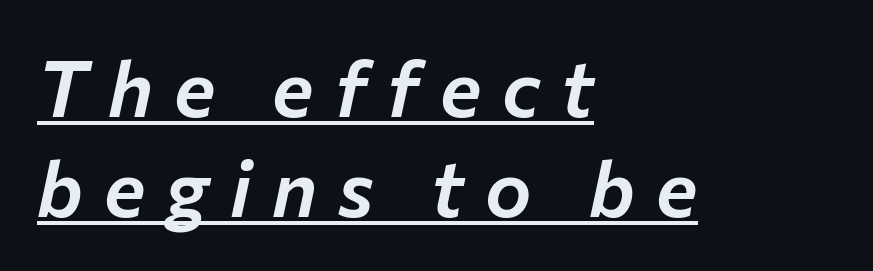
A baseline rule has been typeset under these characters. There is plenty of visible air inserted between adjacent glyphs. A typesetter would call this proportional, since set widths differ per character. Regarding leading, the lines here are spaced in the standard way. All the whitespace from short lines collects on the right. Characters are canted at an angle relative to the baseline's perpendicular.
